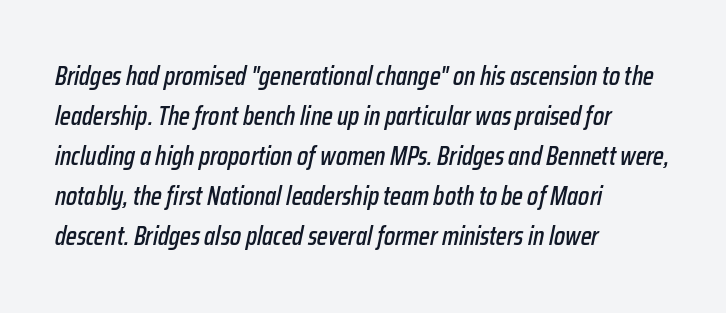
The text carries the slant typical of an italic or oblique font. Line beginnings align vertically; line endings do not. Regarding leading, the lines here are spaced in the standard way. Check the space under the baseline: it is left empty. The line texture is even and compact thanks to regular tracking.
